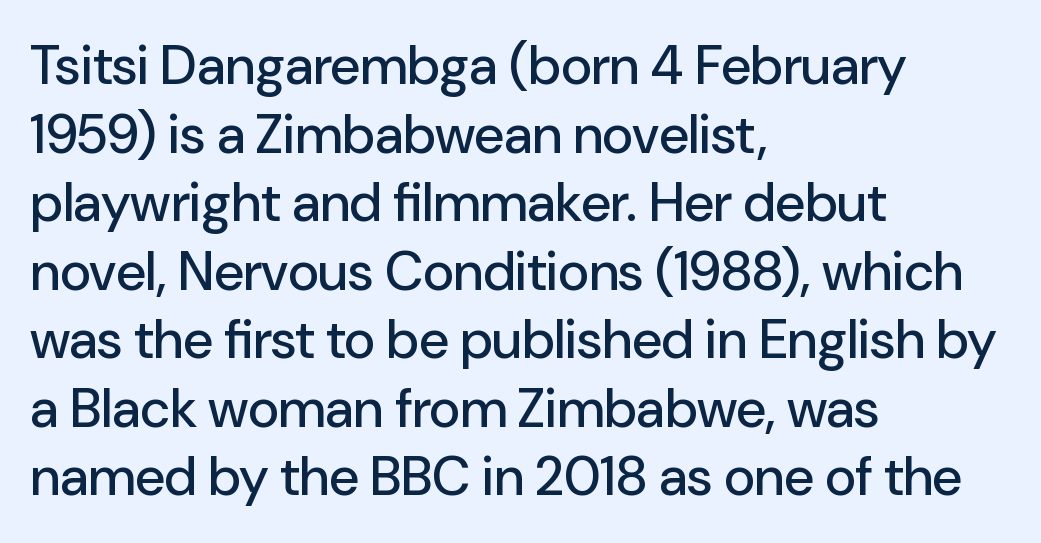
{"serif": "no", "italic": "no", "width": "normal", "stroke_contrast": "low", "x_height": "medium", "monospaced": "no", "underline": "no", "align": "left", "line_spacing": "normal", "line_spacing_ratio": 1.27, "letter_spacing": "normal", "letter_spacing_em": 0.0, "glyph_px": 54}
